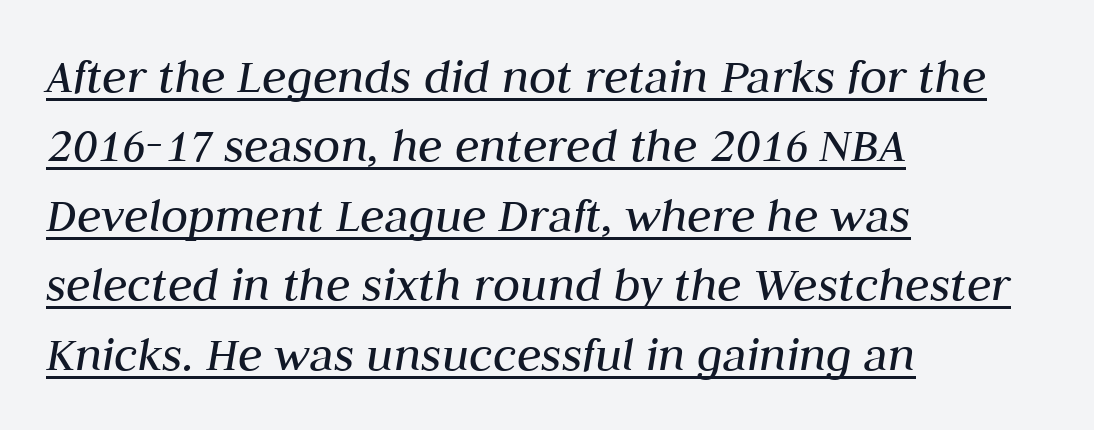
If you drew a line through each stem, it would be angled. Underlining? Definitely there. Looks like regular typesetting: each glyph gets only the width it needs. This rendering uses left alignment, leaving the right contour irregular. One glance says typical: line gaps are just what's usual.
